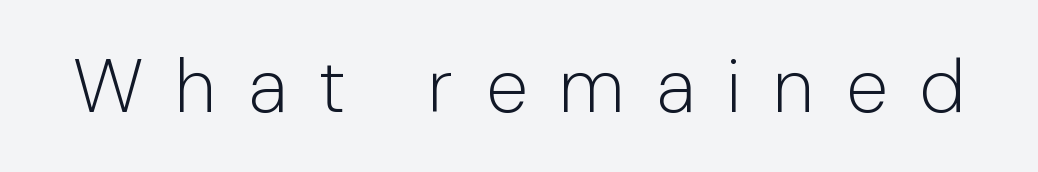
The image shows 76 px light sans-serif type, upright; set unusually wide letter spacing (+0.42 em), not underlined; low stroke contrast and a medium x-height.
